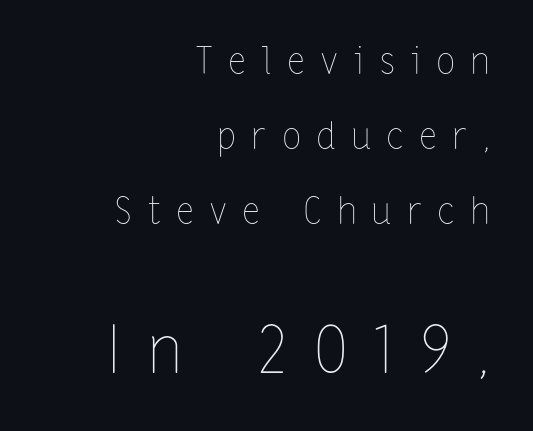
Unlike italic type, these characters show no tilt at all. Heaviness? Minimal to ordinary, like unemphasized prose. Size contrast runs from small at the top to large at the bottom. Varying glyph widths throughout — classic text-font behaviour. Caption: multi-line text, flush right, ragged left. The string is rendered with underlining switched off.
